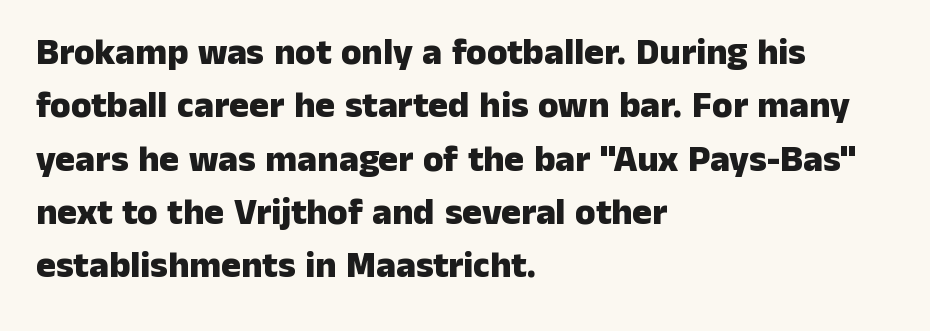
The image shows 37 px heavy sans-serif type, upright; set left-aligned, normal line spacing (1.44x), normal letter spacing, not underlined; low stroke contrast and a medium x-height.
